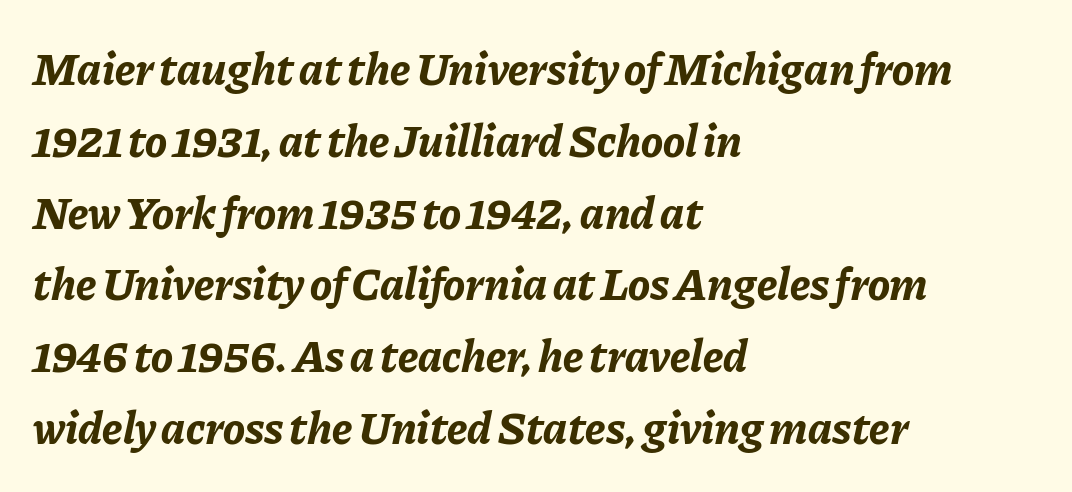
Q: Is the text bold? A: Yes.
Q: Is the text italic (slanted)? A: Yes, it leans right by about 11 degrees.
Q: Is the text underlined? A: No.
Q: How is the paragraph aligned? A: Left-aligned.
Q: Is the spacing between letters normal or unusually wide? A: Normal.
Q: Is the spacing between lines tight, normal or loose? A: Normal.
Q: Width (condensed, normal, or wide)? A: Normal.
Q: Stroke contrast? A: Low.
Q: x-height? A: Medium.
Q: Monospaced? A: No.
